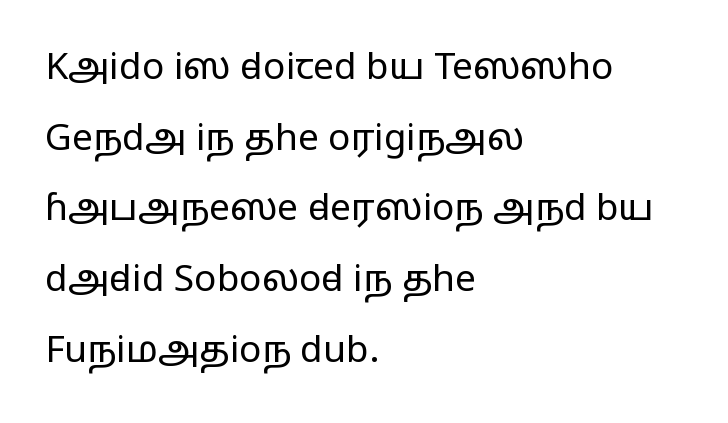
The image shows 37 px regular-weight, wide sans-serif type, upright; set left-aligned, loose line spacing (1.91x), normal letter spacing, not underlined; low stroke contrast and a medium x-height.
